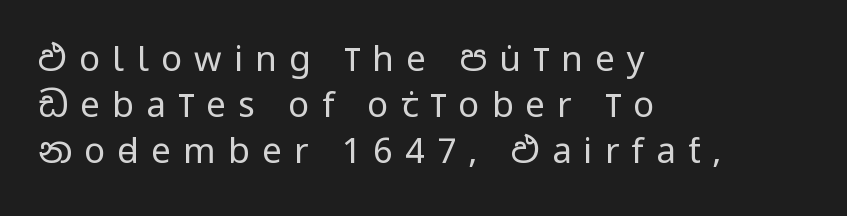
The image shows 35 px regular-weight, condensed sans-serif type, upright; set left-aligned, normal line spacing (1.31x), unusually wide letter spacing (+0.35 em), not underlined; low stroke contrast and a large x-height.
